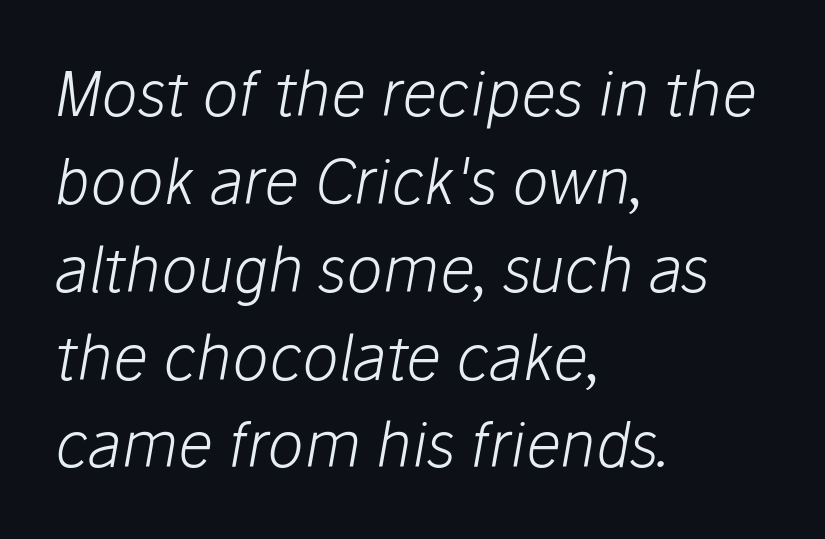
Q: Is the text bold? A: No.
Q: Is the text italic (slanted)? A: Yes, it leans right by about 10 degrees.
Q: Is the text underlined? A: No.
Q: How is the paragraph aligned? A: Left-aligned.
Q: Is the spacing between letters normal or unusually wide? A: Normal.
Q: Is the spacing between lines tight, normal or loose? A: Normal.
Q: Width (condensed, normal, or wide)? A: Normal.
Q: Stroke contrast? A: Low.
Q: x-height? A: Medium.
Q: Monospaced? A: No.
